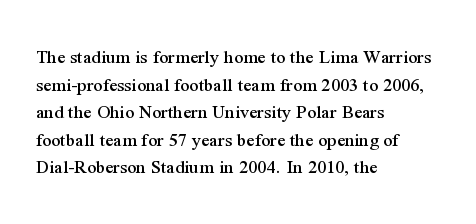
Q: Is the text italic (slanted)? A: No, it is upright.
Q: Is the text underlined? A: No.
Q: How is the paragraph aligned? A: Left-aligned.
Q: Is the spacing between letters normal or unusually wide? A: Normal.
Q: Is the spacing between lines tight, normal or loose? A: Normal.
